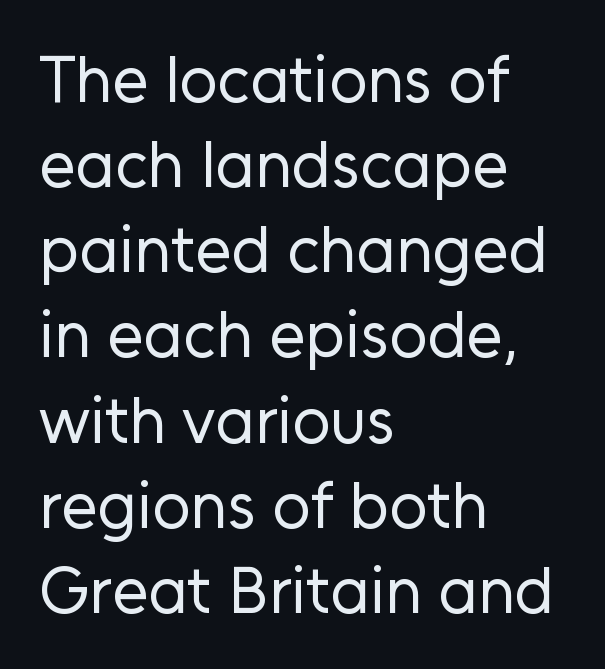
Q: Is the text bold? A: No.
Q: Is the text italic (slanted)? A: No, it is upright.
Q: Is the typeface a serif or a sans-serif typeface? A: Sans-serif.
Q: Is the text underlined? A: No.
Q: How is the paragraph aligned? A: Left-aligned.
Q: Is the spacing between letters normal or unusually wide? A: Normal.
Q: Is the spacing between lines tight, normal or loose? A: Normal.
Q: Width (condensed, normal, or wide)? A: Normal.
Q: Stroke contrast? A: Low.
Q: x-height? A: Medium.
Q: Monospaced? A: No.
